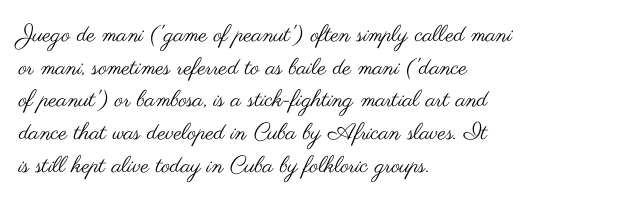
Q: Is the text bold? A: No.
Q: Is the text italic (slanted)? A: Yes.
Q: Is the text underlined? A: No.
Q: How is the paragraph aligned? A: Left-aligned.
Q: Is the spacing between letters normal or unusually wide? A: Normal.
Q: Is the spacing between lines tight, normal or loose? A: Normal.
